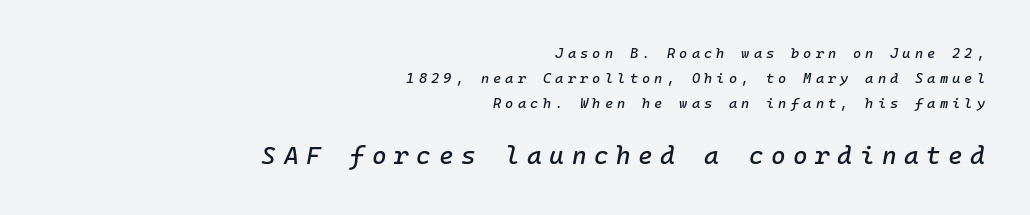
The image shows 25 px text type, italic (leaning right); set right-aligned, line spacing 1.78x, unusually wide letter spacing (+0.3 em), not underlined; the second (bottom) block is 1.79x larger.
